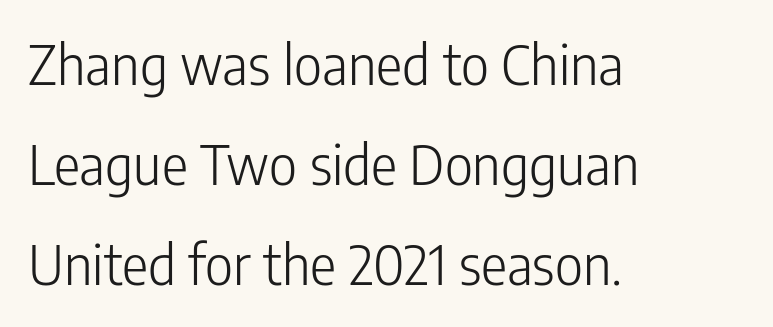
Inter-character spacing is left at the font's built-in metrics. A clean baseline with only descenders dipping below it. This is the regular roman posture of the typeface. A typesetter would call this proportional, since set widths differ per character. No letter is thick-stroked: the sample isn't bold.
